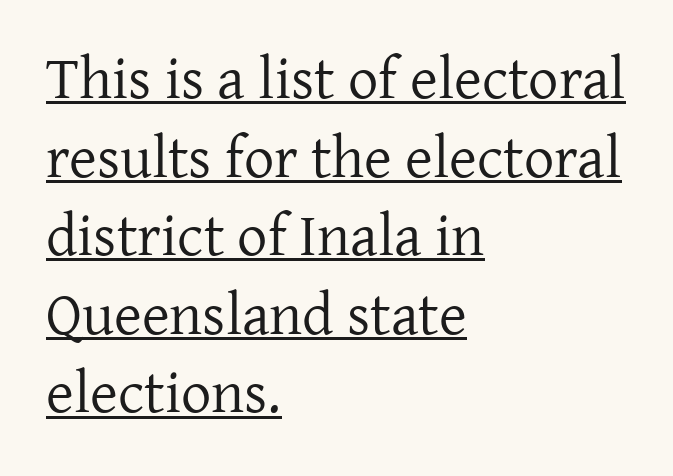
{"serif": "yes", "italic": "no", "bold": "no", "weight": "regular", "width": "normal", "stroke_contrast": "low", "x_height": "medium", "monospaced": "no", "underline": "yes", "align": "left", "line_spacing": "normal", "line_spacing_ratio": 1.31, "letter_spacing": "normal", "letter_spacing_em": 0.0, "glyph_px": 60}
